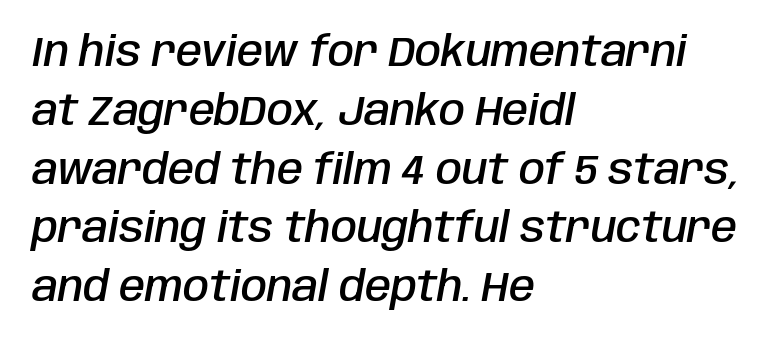
Q: Is the text bold? A: Semi-bold.
Q: Is the text italic (slanted)? A: Yes, it leans right by about 10 degrees.
Q: Is the text underlined? A: No.
Q: How is the paragraph aligned? A: Left-aligned.
Q: Is the spacing between letters normal or unusually wide? A: Normal.
Q: Is the spacing between lines tight, normal or loose? A: Normal.
Q: Width (condensed, normal, or wide)? A: Condensed.
Q: Stroke contrast? A: Low.
Q: x-height? A: Large.
Q: Monospaced? A: No.
